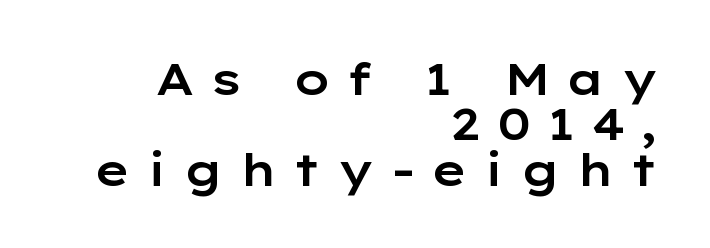
{"serif": "no", "italic": "no", "width": "wide", "stroke_contrast": "low", "x_height": "medium", "monospaced": "no", "underline": "no", "align": "right", "line_spacing": "tight", "line_spacing_ratio": 1.03, "letter_spacing": "wide", "letter_spacing_em": 0.34, "glyph_px": 44}
